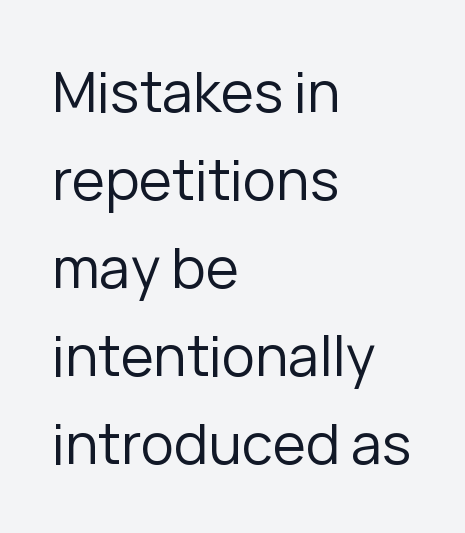
The image shows 56 px regular-weight sans-serif type, upright; set left-aligned, normal line spacing (1.57x), normal letter spacing, not underlined; low stroke contrast and a medium x-height.
